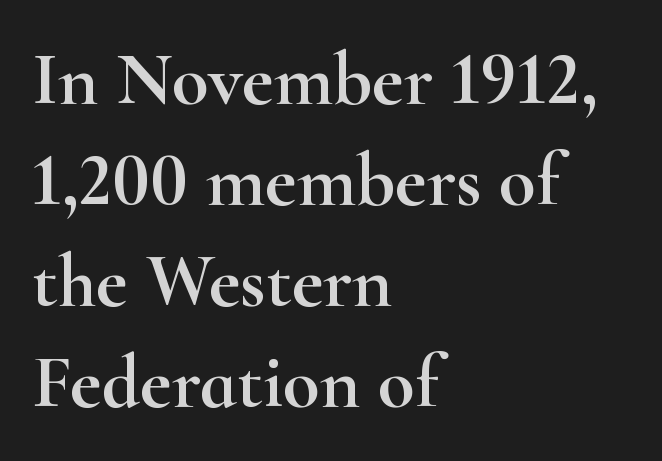
The block of text has a typical density, with ordinary space between rows. This sample uses a serif face. The ragged edge is on the right, which tells us the setting is flush left. The letterforms sit shoulder to shoulder at normal distance. The gap between lines stays unmarked.
